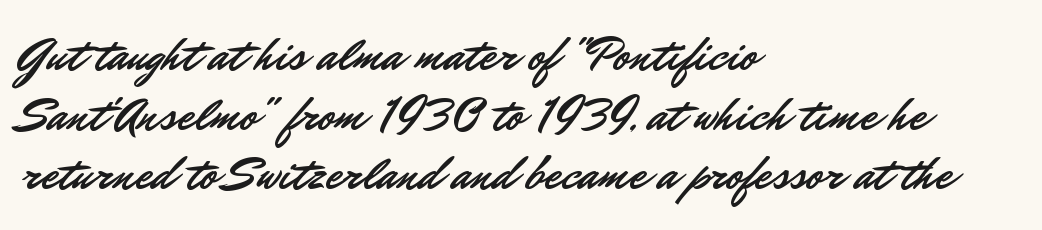
The image shows 48 px sans-serif type; set left-aligned, line spacing 1.24x, normal letter spacing, not underlined; low stroke contrast and a small x-height.
